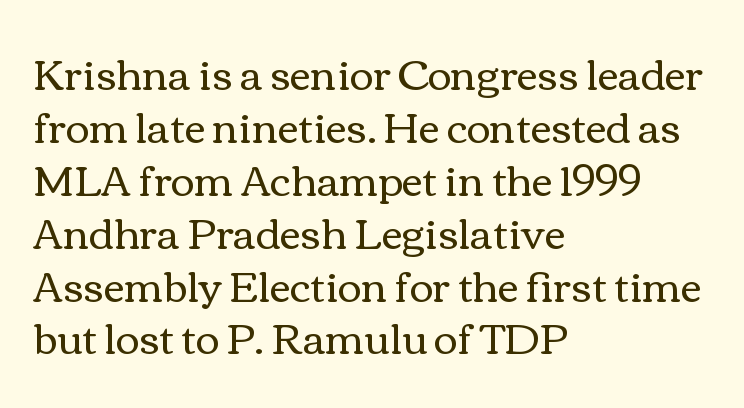
Q: Is the text bold? A: No.
Q: Is the text italic (slanted)? A: No, it is upright.
Q: Is the text underlined? A: No.
Q: How is the paragraph aligned? A: Left-aligned.
Q: Is the spacing between letters normal or unusually wide? A: Normal.
Q: Is the spacing between lines tight, normal or loose? A: Normal.
Q: Width (condensed, normal, or wide)? A: Wide.
Q: Stroke contrast? A: Medium.
Q: x-height? A: Medium.
Q: Monospaced? A: No.
